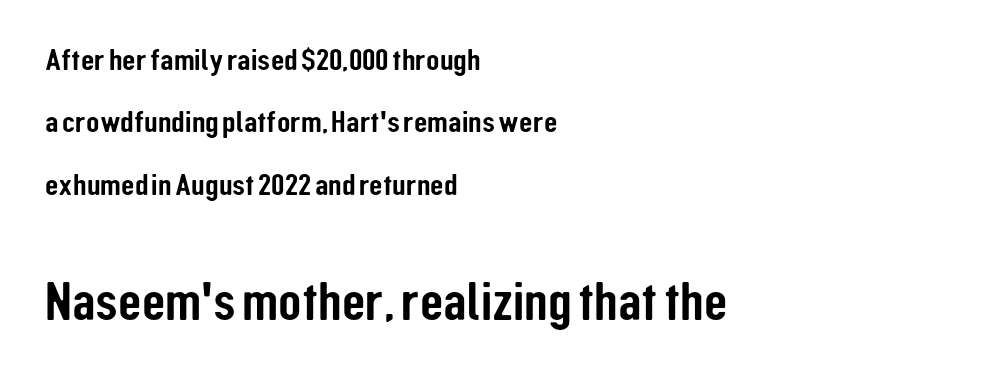
{"serif": "no", "italic": "no", "width": "condensed", "stroke_contrast": "low", "x_height": "medium", "monospaced": "no", "underline": "no", "align": "left", "line_spacing": "loose", "line_spacing_ratio": 2.01, "letter_spacing": "normal", "letter_spacing_em": 0.0, "larger_block": "second", "size_ratio": 1.74, "glyph_px": 54}
